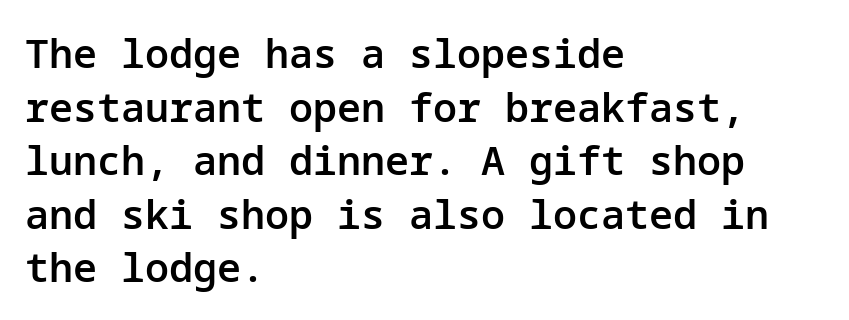
The image shows 40 px semibold sans-serif type, upright; set left-aligned, normal line spacing (1.34x), normal letter spacing, not underlined; low stroke contrast and a medium x-height.
